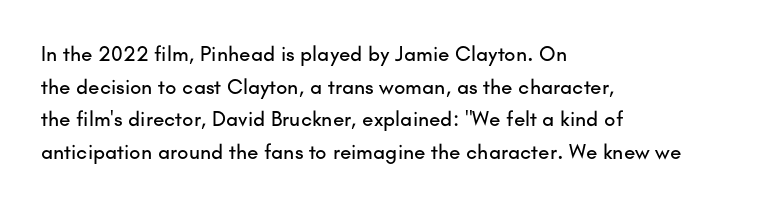
{"italic": "no", "underline": "no", "align": "left", "line_spacing": "normal", "line_spacing_ratio": 1.55, "letter_spacing": "normal", "letter_spacing_em": 0.0, "glyph_px": 21}
